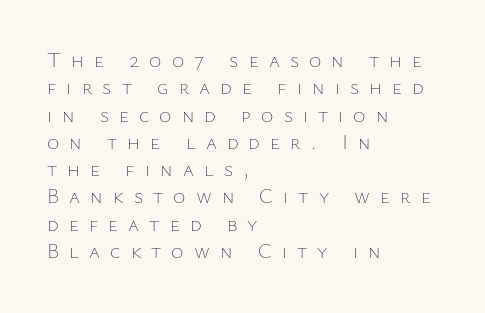
{"italic": "no", "bold": "no", "underline": "no", "align": "left", "line_spacing": "normal", "line_spacing_ratio": 1.3, "letter_spacing": "wide", "letter_spacing_em": 0.48, "glyph_px": 21}
